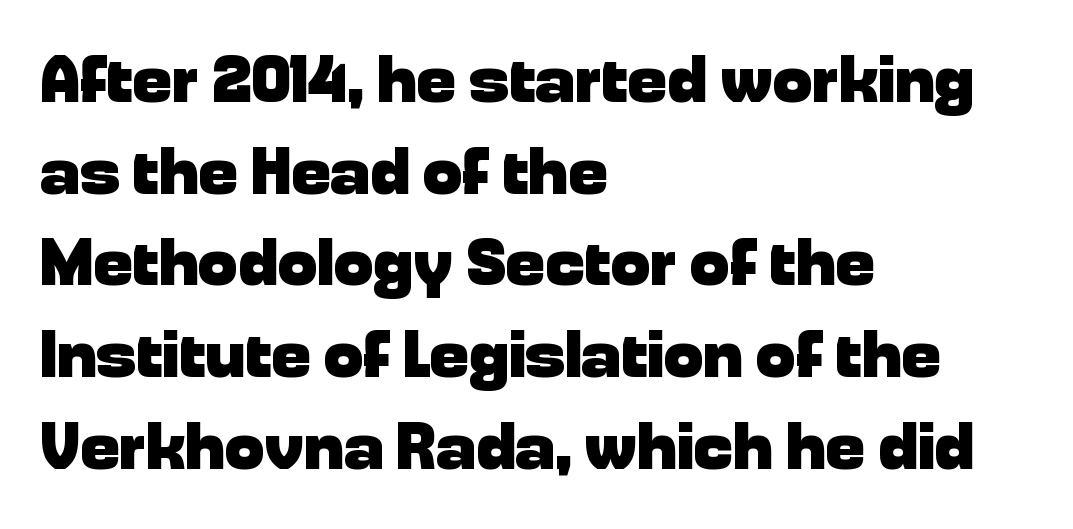
The characters display no serif detailing; their extremities are plain. Do the characters align in a grid? No, the font is proportional. Do the letters lean? They stand straight. The rendering anchors every line to the left-hand side.
